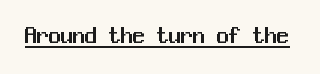
{"italic": "no", "underline": "yes", "letter_spacing": "normal", "letter_spacing_em": 0.0, "glyph_px": 24}
